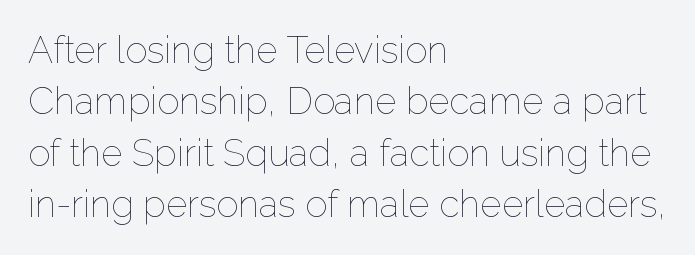
{"italic": "no", "bold": "no", "weight": "thin", "width": "normal", "stroke_contrast": "low", "x_height": "medium", "monospaced": "no", "underline": "no", "align": "left", "line_spacing": "normal", "line_spacing_ratio": 1.39, "letter_spacing": "normal", "letter_spacing_em": 0.0, "glyph_px": 37}
